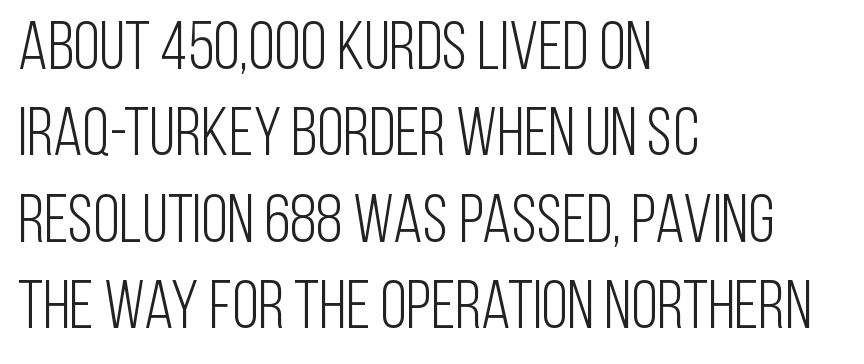
The image shows 68 px light, condensed sans-serif type, upright; set left-aligned, normal line spacing (1.27x), normal letter spacing, not underlined; low stroke contrast and a large x-height.
